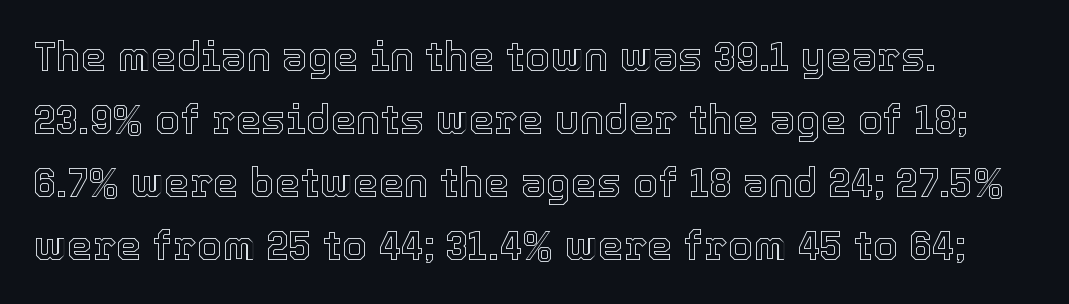
{"italic": "no", "width": "normal", "x_height": "medium", "monospaced": "no", "underline": "no", "line_spacing": "normal", "line_spacing_ratio": 1.54, "letter_spacing": "normal", "letter_spacing_em": 0.0, "glyph_px": 41}
